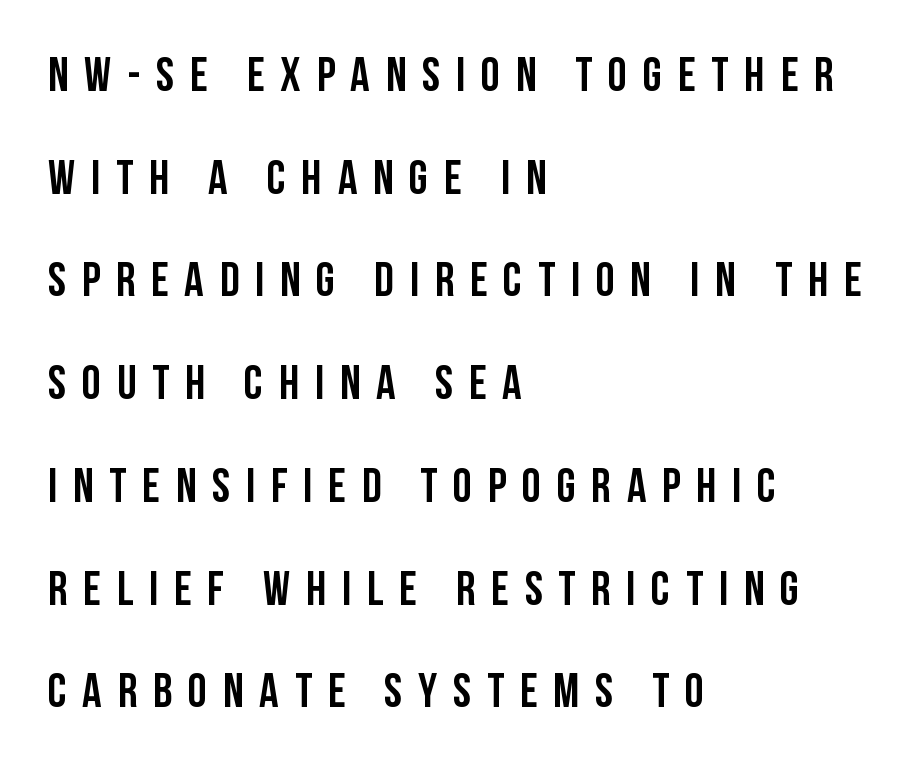
The image shows 48 px condensed sans-serif type, upright; set left-aligned, loose line spacing (2.14x), unusually wide letter spacing (+0.33 em), not underlined; low stroke contrast and a large x-height.
